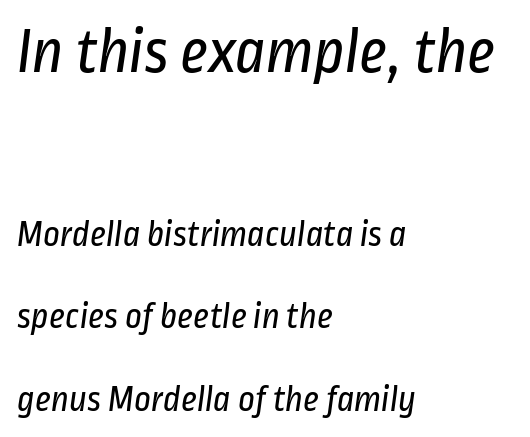
Is the block centered? No — it sits flush against the left margin. This sample has the flowing, uneven cadence of proportional lettering. Character size in the leading block exceeds that of the trailing block. In terms of letterspacing, this is plain default setting.
